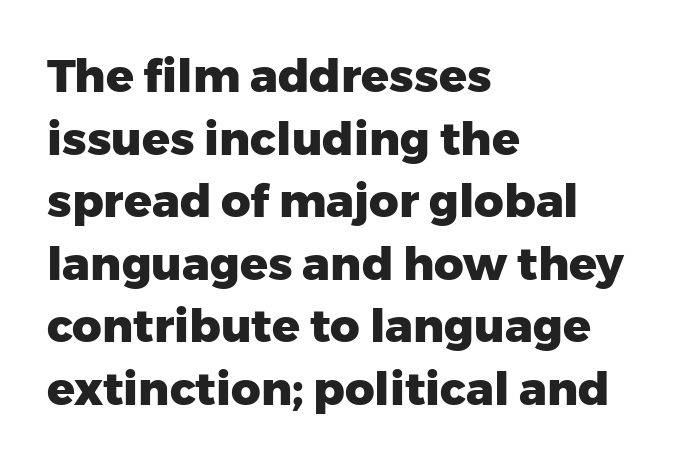
The image shows 46 px heavy sans-serif type, upright; set left-aligned, normal line spacing (1.36x), normal letter spacing, not underlined; low stroke contrast and a medium x-height.
